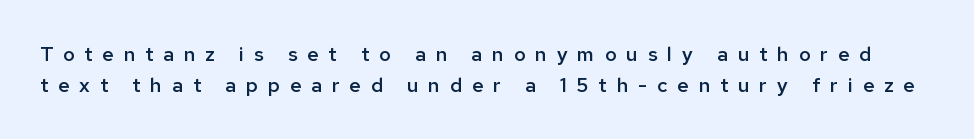
Strokes here are thickened, but only to semibold level. How would I describe the line gaps? Plain and ordinary. The typography opts for an upright posture over an oblique one. The letterforms stand isolated, each surrounded by extra space. Plain, unruled lines of type.
